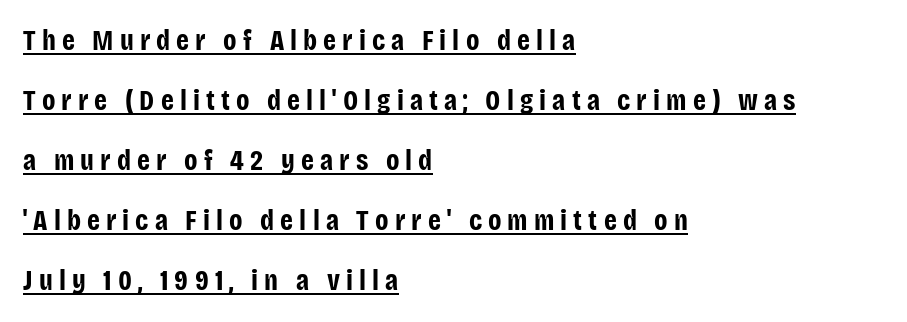
{"serif": "no", "italic": "no", "bold": "yes", "weight": "bold", "width": "condensed", "stroke_contrast": "low", "x_height": "large", "monospaced": "no", "underline": "yes", "align": "left", "line_spacing": "loose", "line_spacing_ratio": 2.07, "letter_spacing": "wide", "letter_spacing_em": 0.21, "glyph_px": 29}
